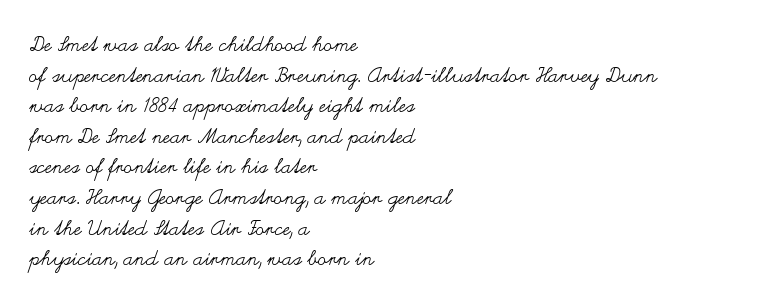
Students, observe: this is what conventionally led text looks like. Alignment: flush left. Decoration check: the copy has no underline.
